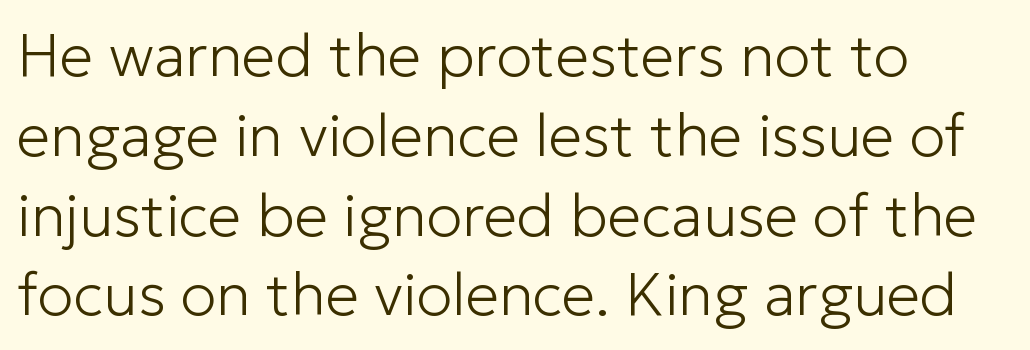
Q: Is the text bold? A: No.
Q: Is the text italic (slanted)? A: No, it is upright.
Q: Is the typeface a serif or a sans-serif typeface? A: Sans-serif.
Q: Is the text underlined? A: No.
Q: How is the paragraph aligned? A: Left-aligned.
Q: Is the spacing between letters normal or unusually wide? A: Normal.
Q: Is the spacing between lines tight, normal or loose? A: Normal.
Q: Width (condensed, normal, or wide)? A: Normal.
Q: Stroke contrast? A: Low.
Q: x-height? A: Medium.
Q: Monospaced? A: No.
